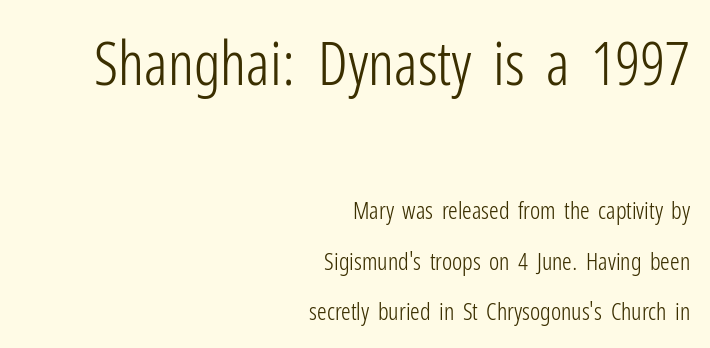
Q: Is the text bold? A: No.
Q: Is the text italic (slanted)? A: No, it is upright.
Q: Is the typeface a serif or a sans-serif typeface? A: Sans-serif.
Q: Is the text underlined? A: No.
Q: How is the paragraph aligned? A: Right-aligned.
Q: Is the spacing between letters normal or unusually wide? A: Normal.
Q: Is the spacing between lines tight, normal or loose? A: Loose.
Q: Which block of text is set in a larger size, the first (top) or the second (bottom)? A: The first (top) one.
Q: Width (condensed, normal, or wide)? A: Condensed.
Q: Stroke contrast? A: Low.
Q: x-height? A: Medium.
Q: Monospaced? A: No.
